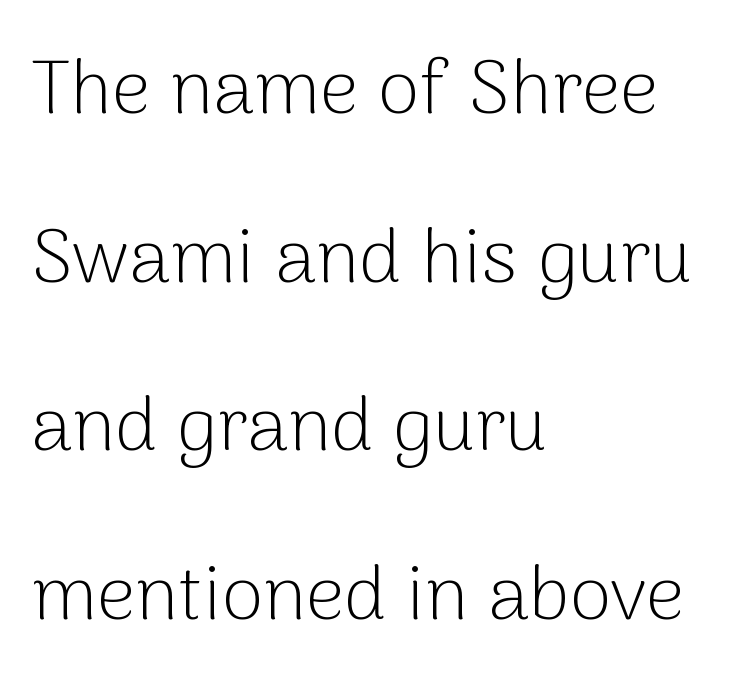
Q: Is the text bold? A: No.
Q: Is the text italic (slanted)? A: No, it is upright.
Q: Is the typeface a serif or a sans-serif typeface? A: Sans-serif.
Q: Is the text underlined? A: No.
Q: How is the paragraph aligned? A: Left-aligned.
Q: Is the spacing between letters normal or unusually wide? A: Normal.
Q: Is the spacing between lines tight, normal or loose? A: Loose.
Q: Width (condensed, normal, or wide)? A: Normal.
Q: Stroke contrast? A: Low.
Q: x-height? A: Medium.
Q: Monospaced? A: No.
